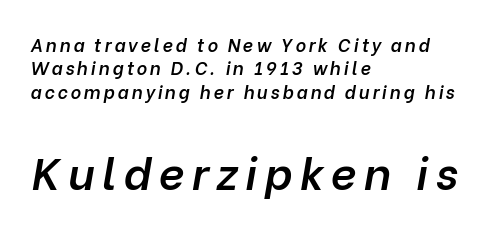
These lines are rendered in a variable-pitch font. A bare baseline throughout the passage. Vertically, the passage feels balanced, rows spaced as you'd expect. When letters slant like this, we call the style italic. Is the block centered? No — it sits flush against the left margin. Look at the stroke-to-counter ratio: somewhat heavy, a semibold.
